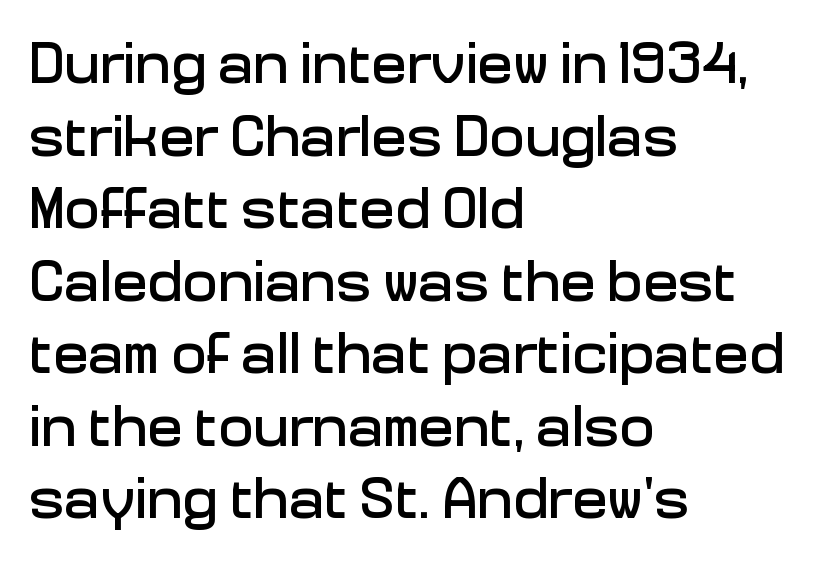
Q: Is the text italic (slanted)? A: No, it is upright.
Q: Is the typeface a serif or a sans-serif typeface? A: Sans-serif.
Q: Is the text underlined? A: No.
Q: How is the paragraph aligned? A: Left-aligned.
Q: Is the spacing between letters normal or unusually wide? A: Normal.
Q: Width (condensed, normal, or wide)? A: Normal.
Q: Stroke contrast? A: Low.
Q: x-height? A: Medium.
Q: Monospaced? A: No.
